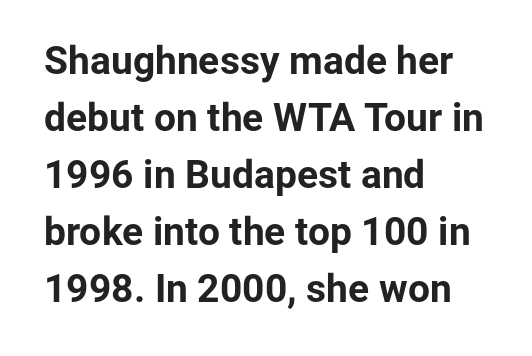
Q: Is the text bold? A: Yes.
Q: Is the text italic (slanted)? A: No, it is upright.
Q: Is the typeface a serif or a sans-serif typeface? A: Sans-serif.
Q: Is the text underlined? A: No.
Q: How is the paragraph aligned? A: Left-aligned.
Q: Is the spacing between letters normal or unusually wide? A: Normal.
Q: Is the spacing between lines tight, normal or loose? A: Normal.
Q: Width (condensed, normal, or wide)? A: Normal.
Q: Stroke contrast? A: Low.
Q: x-height? A: Medium.
Q: Monospaced? A: No.
